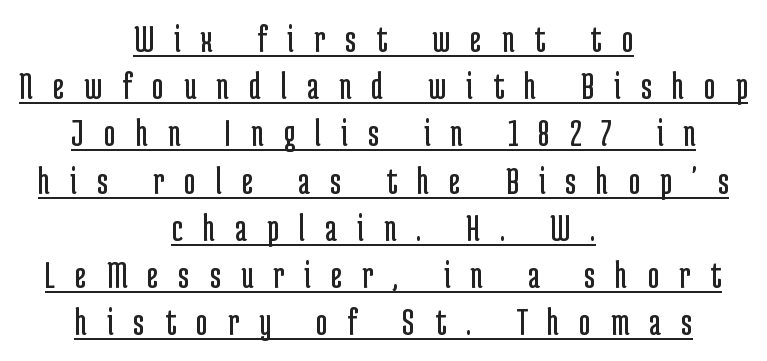
{"serif": "no", "italic": "no", "bold": "no", "weight": "regular", "width": "condensed", "stroke_contrast": "low", "x_height": "medium", "monospaced": "no", "underline": "yes", "align": "center", "line_spacing_ratio": 1.18, "letter_spacing": "wide", "letter_spacing_em": 0.5, "glyph_px": 40}
